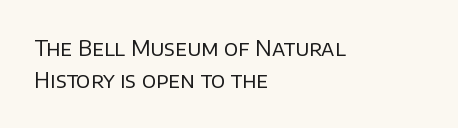
Is the block centered? No — it sits flush against the left margin. Honestly, the row spacing looks completely unremarkable. Check under the words: just untouched page. Ascenders rise straight up at ninety degrees. Nobody touched the tracking dial on this one.
